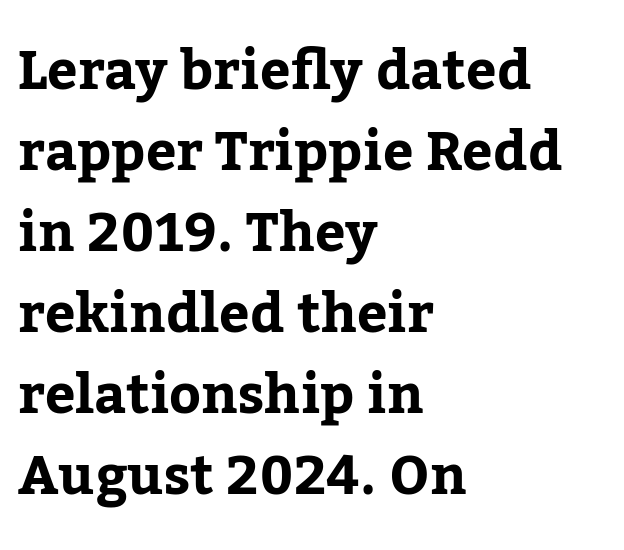
The image shows 54 px serif type, upright; set left-aligned, normal line spacing (1.5x), normal letter spacing, not underlined; low stroke contrast and a medium x-height.
